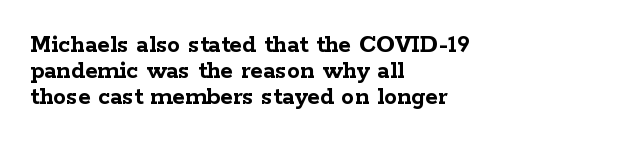
The image shows 26 px bold type, upright; set left-aligned, tight line spacing (1.0x), normal letter spacing, not underlined.
